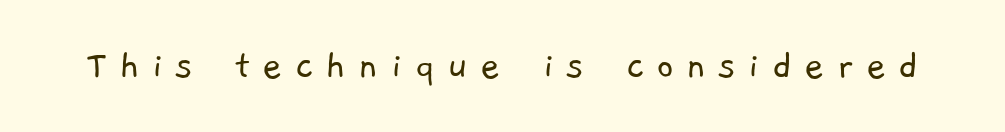
{"serif": "no", "bold": "no", "weight": "light", "width": "normal", "stroke_contrast": "low", "x_height": "medium", "monospaced": "no", "underline": "no", "letter_spacing": "wide", "letter_spacing_em": 0.28, "glyph_px": 43}
